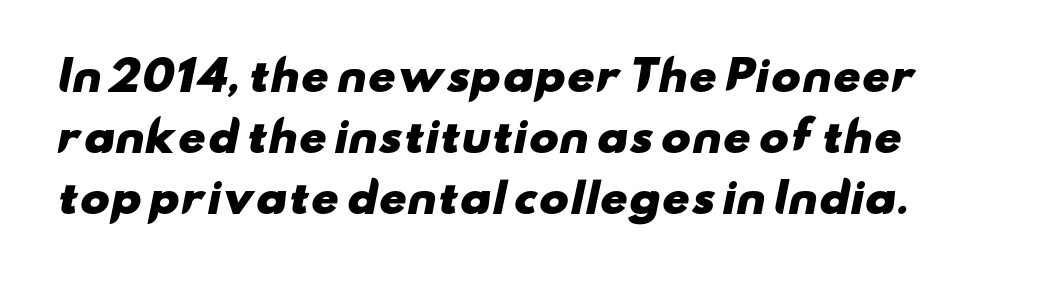
Each letter keeps its own natural width here, so spacing adapts to shape. Serifs: no, the terminals of the letterforms are clean. A normal amount of white space separates one row of letters from the next. The words here are not underlined.
